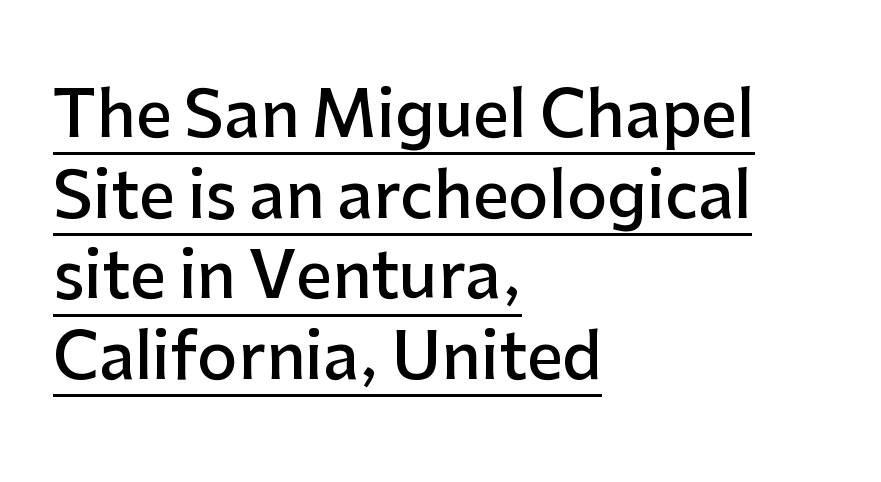
The image shows 63 px semibold sans-serif type, upright; set left-aligned, normal line spacing (1.28x), normal letter spacing, underlined; low stroke contrast and a medium x-height.
